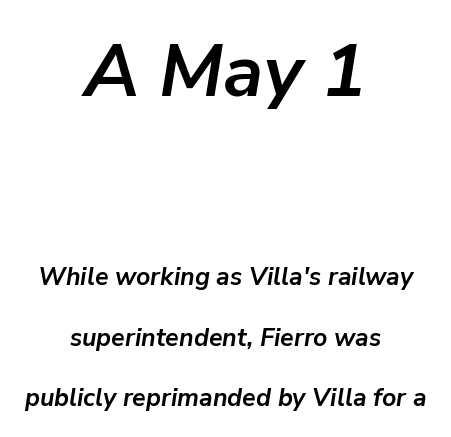
{"italic": "yes", "lean": "right", "slant_degrees": 9, "bold": "yes", "weight": "semibold", "width": "normal", "stroke_contrast": "low", "x_height": "medium", "monospaced": "no", "underline": "no", "align": "center", "line_spacing": "loose", "line_spacing_ratio": 2.42, "letter_spacing": "normal", "letter_spacing_em": 0.0, "larger_block": "first", "size_ratio": 2.96, "glyph_px": 74}
